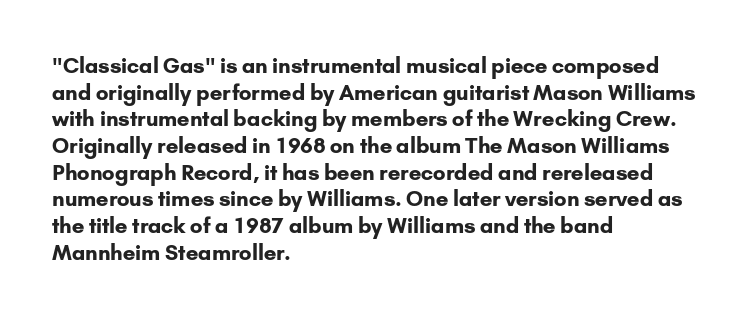
{"italic": "no", "bold": "yes", "underline": "no", "align": "left", "line_spacing": "normal", "line_spacing_ratio": 1.27, "letter_spacing": "normal", "letter_spacing_em": 0.0, "glyph_px": 21}
